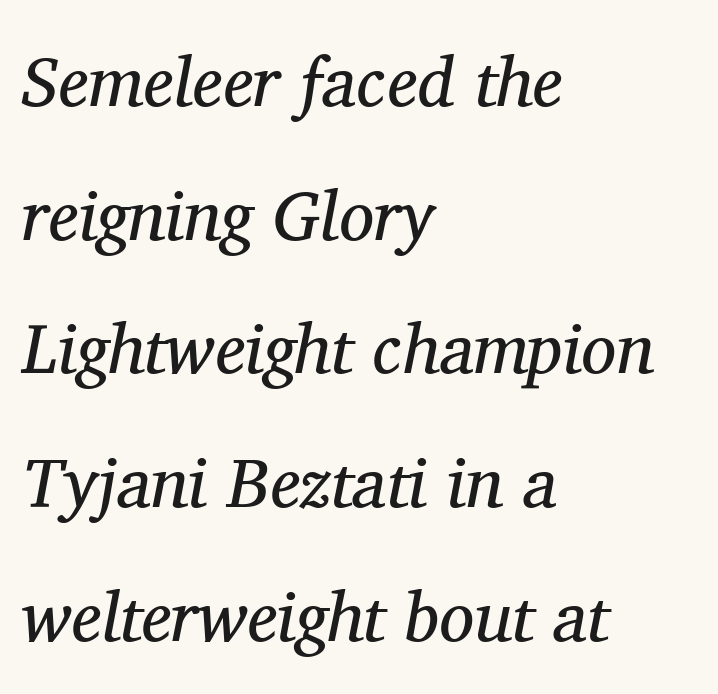
{"serif": "yes", "italic": "yes", "lean": "right", "slant_degrees": 11, "bold": "no", "weight": "regular", "width": "normal", "stroke_contrast": "medium", "x_height": "medium", "monospaced": "no", "underline": "no", "align": "left", "line_spacing": "loose", "line_spacing_ratio": 1.91, "letter_spacing": "normal", "letter_spacing_em": 0.0, "glyph_px": 70}
